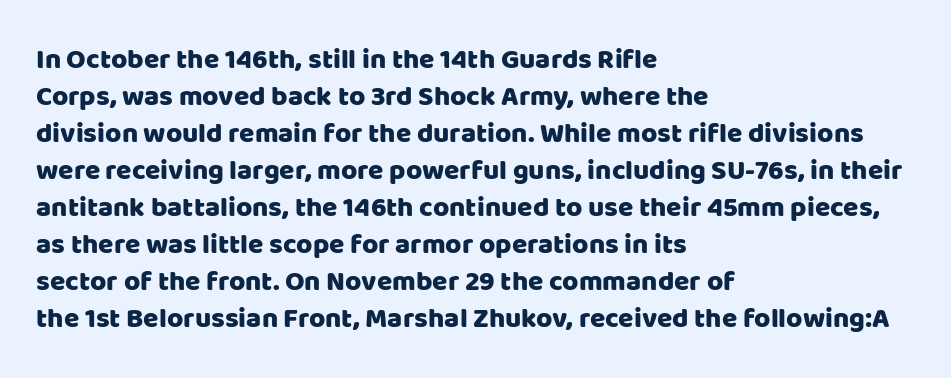
{"serif": "no", "italic": "no", "width": "normal", "stroke_contrast": "low", "x_height": "large", "monospaced": "no", "underline": "no", "align": "left", "line_spacing": "normal", "line_spacing_ratio": 1.32, "letter_spacing": "normal", "letter_spacing_em": 0.0, "glyph_px": 28}
